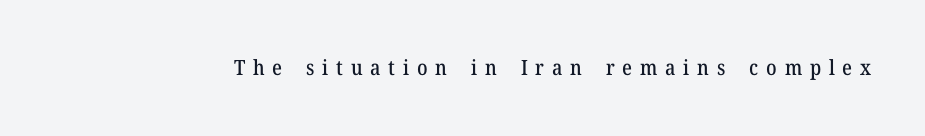
The image shows 21 px text type, upright; set unusually wide letter spacing (+0.37 em), not underlined.
